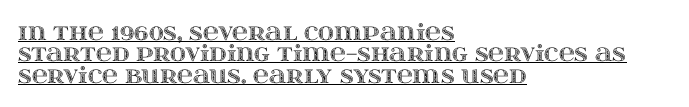
The image shows 22 px text type, upright; set left-aligned, tight line spacing (0.97x), normal letter spacing, underlined.
